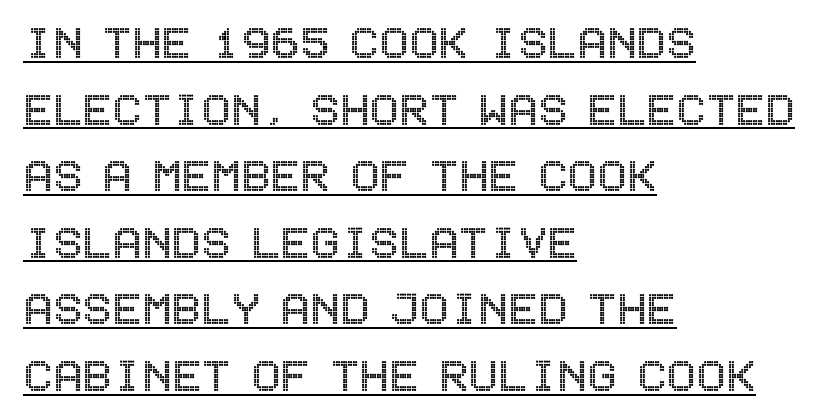
The image shows 55 px condensed type, upright; set left-aligned, line spacing 1.21x, normal letter spacing, underlined; a large x-height.
